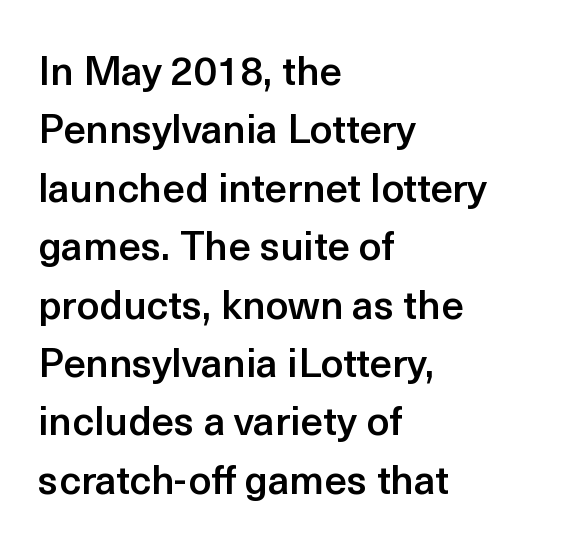
{"serif": "no", "italic": "no", "bold": "semi", "weight": "semibold", "width": "normal", "x_height": "medium", "monospaced": "no", "underline": "no", "align": "left", "line_spacing": "normal", "line_spacing_ratio": 1.46, "letter_spacing": "normal", "letter_spacing_em": 0.0, "glyph_px": 40}
